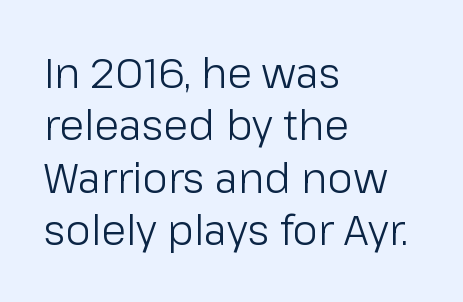
The image shows 41 px light sans-serif type, upright; set left-aligned, normal line spacing (1.28x), normal letter spacing, not underlined; low stroke contrast and a medium x-height.
